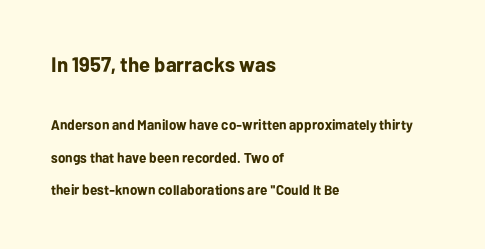
Q: Is the text bold? A: Yes.
Q: Is the text italic (slanted)? A: No, it is upright.
Q: Is the text underlined? A: No.
Q: How is the paragraph aligned? A: Left-aligned.
Q: Is the spacing between letters normal or unusually wide? A: Normal.
Q: Is the spacing between lines tight, normal or loose? A: Loose.
Q: Which block of text is set in a larger size, the first (top) or the second (bottom)? A: The first (top) one.
